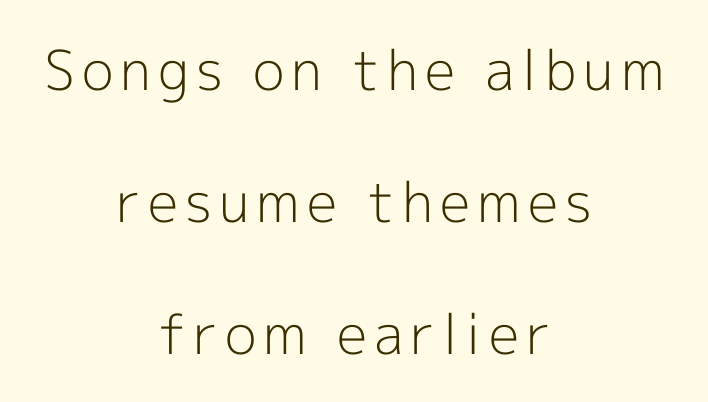
{"serif": "no", "italic": "no", "bold": "no", "weight": "light", "width": "normal", "x_height": "medium", "monospaced": "no", "underline": "no", "align": "center", "line_spacing": "loose", "line_spacing_ratio": 2.4, "glyph_px": 55}
